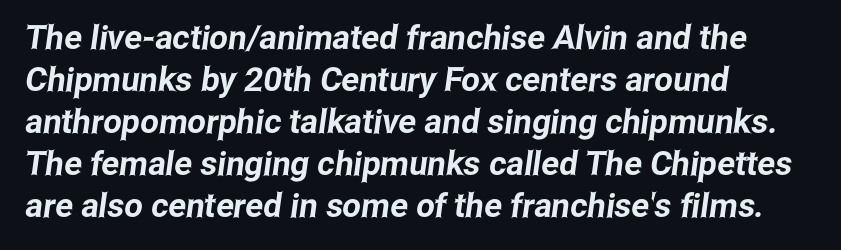
The image shows 33 px condensed sans-serif type; set left-aligned, normal line spacing (1.27x), normal letter spacing, not underlined; low stroke contrast and a medium x-height.
